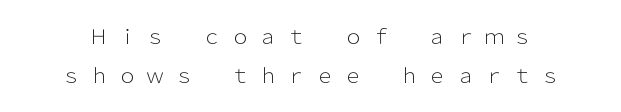
The image shows 20 px text type, upright; set loose line spacing (1.95x), unusually wide letter spacing (+0.41 em), not underlined.
